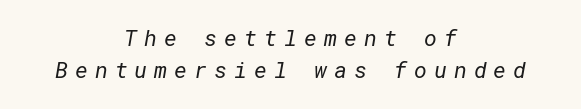
Horizontally, the lines are justified to the midpoint only. The passage shown has open, widely tracked lettering throughout. Students, observe: this is what conventionally led text looks like. Think standard paragraph weight, or any step lighter than that.
